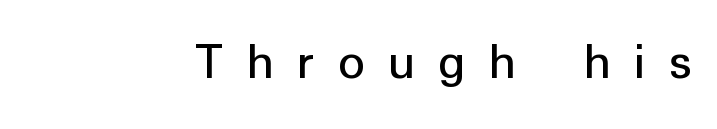
{"serif": "no", "italic": "no", "width": "normal", "stroke_contrast": "low", "x_height": "medium", "monospaced": "no", "underline": "no", "align": "right", "letter_spacing": "wide", "letter_spacing_em": 0.44, "glyph_px": 53}
